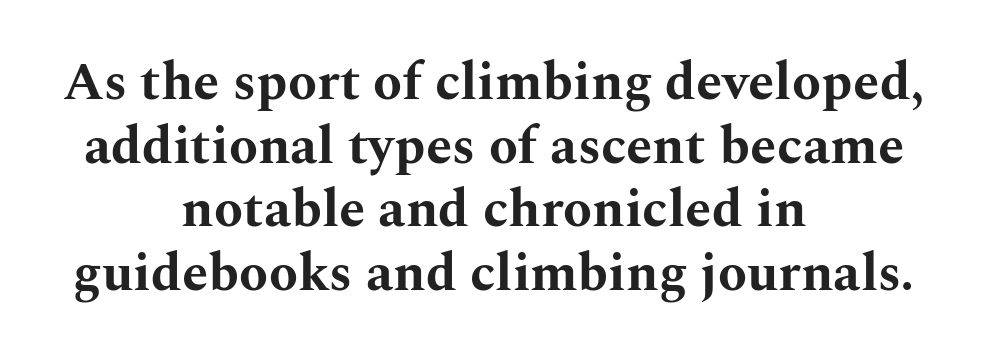
The image shows 53 px bold, wide serif type, upright; set centered, line spacing 1.2x, normal letter spacing, not underlined; medium stroke contrast and a medium x-height.
